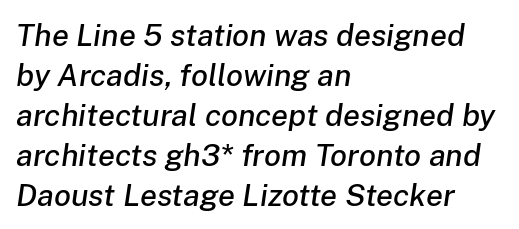
Q: Is the text italic (slanted)? A: Yes, it leans right by about 8 degrees.
Q: Is the text underlined? A: No.
Q: How is the paragraph aligned? A: Left-aligned.
Q: Is the spacing between letters normal or unusually wide? A: Normal.
Q: Is the spacing between lines tight, normal or loose? A: Normal.
Q: Width (condensed, normal, or wide)? A: Normal.
Q: Stroke contrast? A: Low.
Q: x-height? A: Medium.
Q: Monospaced? A: No.
